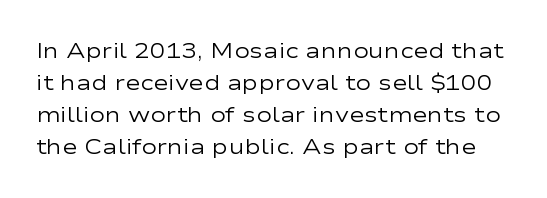
This is the regular roman posture of the typeface. Quick note: interline space is typical. Rule under the text: the space is simply empty. Tracking here is standard; glyphs follow each other at the usual distance. The strokes are not fattened; the text isn't bold.
